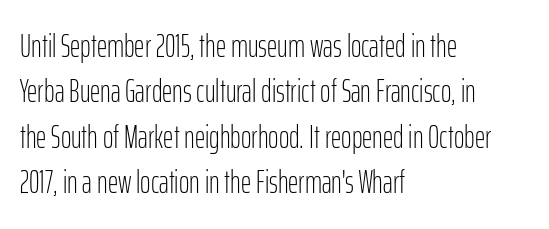
These lines sit exactly where default settings would place them. The passage shown is not underscored anywhere. Words appear dense and cohesive because spacing is normal. Heaviness? Minimal to ordinary, like unemphasized prose. Unlike italic type, these characters show no tilt at all.
